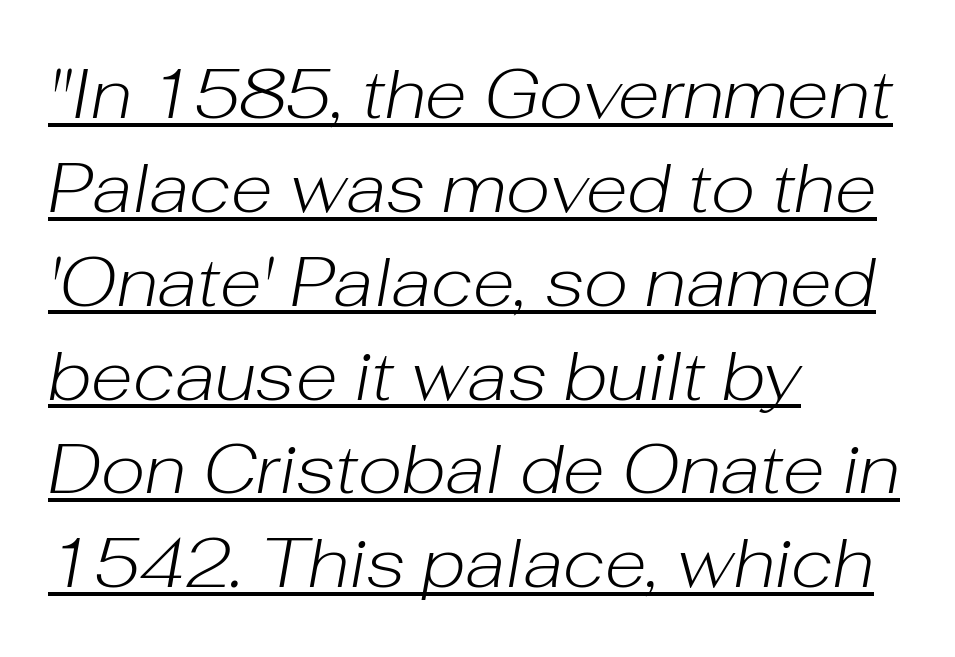
The designer left line spacing at the default. This sample carries an underscore along the baseline area. The cut favours lightness, reaching ordinary text weight at its darkest. This is oblique type, the kind used for emphasis or titles. A typesetter would call this proportional, since set widths differ per character. The horizontal fit of the characters is conventional and even.
